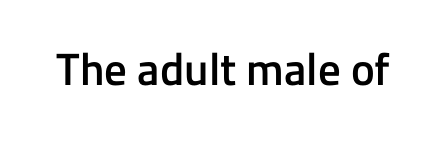
Q: Is the text bold? A: Semi-bold.
Q: Is the text italic (slanted)? A: No, it is upright.
Q: Is the typeface a serif or a sans-serif typeface? A: Sans-serif.
Q: Is the text underlined? A: No.
Q: Is the spacing between letters normal or unusually wide? A: Normal.
Q: Width (condensed, normal, or wide)? A: Normal.
Q: Stroke contrast? A: Low.
Q: x-height? A: Medium.
Q: Monospaced? A: No.
